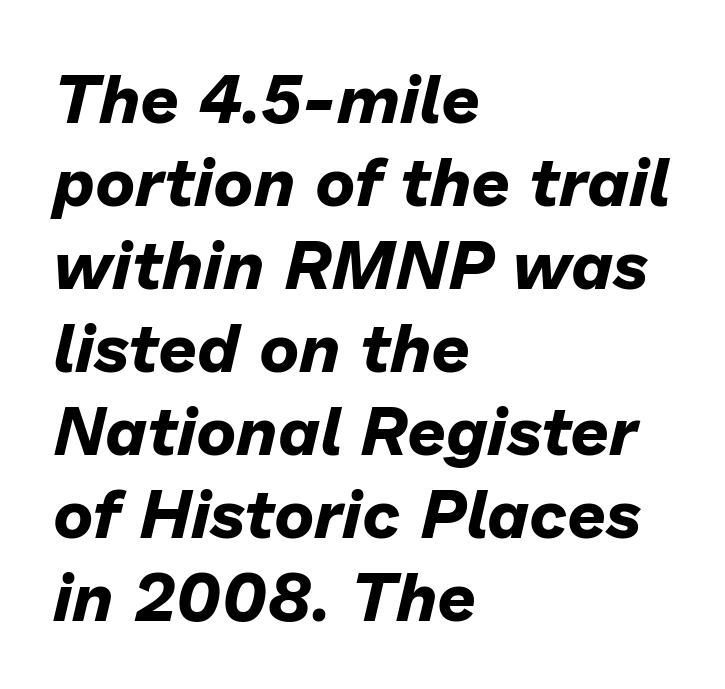
This sample uses plain, unmodified letter spacing. Bare-footed words on every line. Is this a fixed-width face? No — the glyphs have proportional, varying widths. Line starts are locked; line ends wander.
